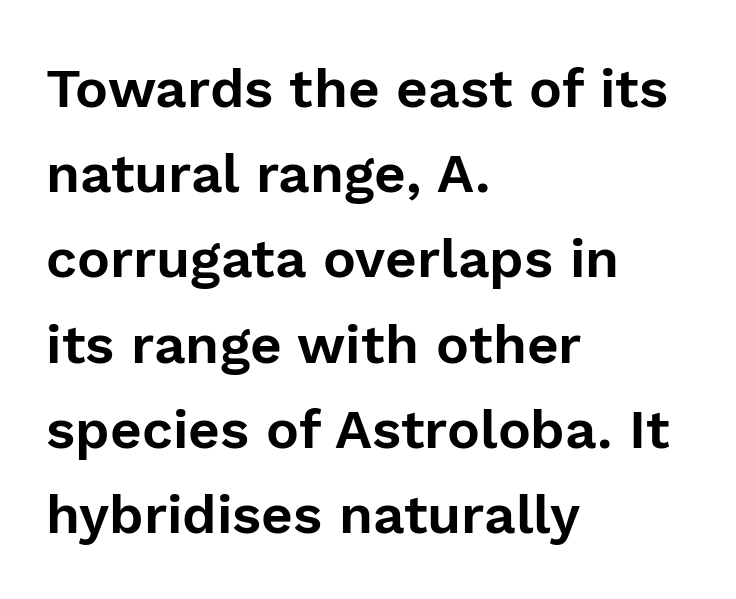
The image shows 55 px sans-serif type, upright; set left-aligned, normal line spacing (1.55x), normal letter spacing, not underlined; low stroke contrast and a medium x-height.
